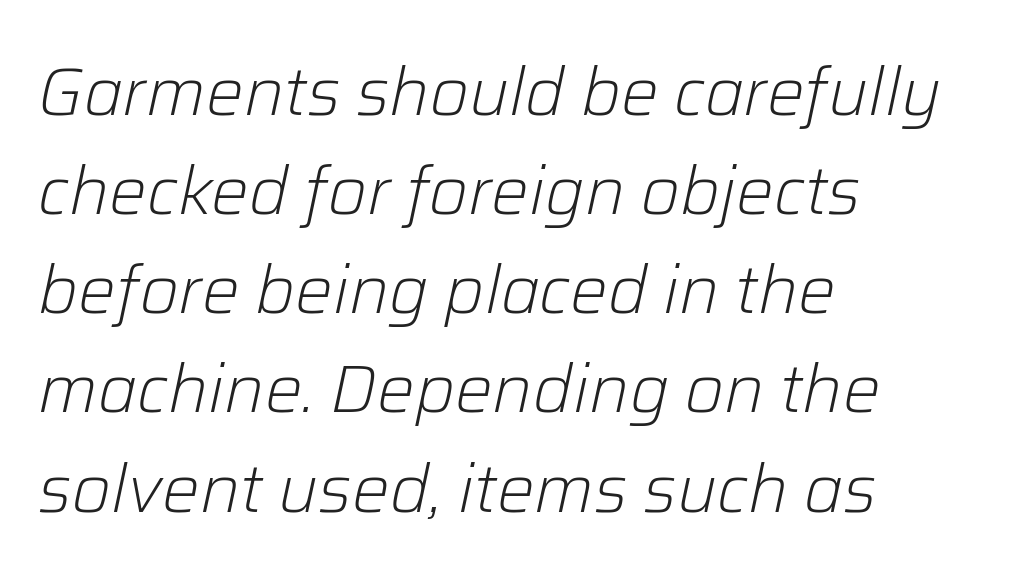
Q: Is the text bold? A: No.
Q: Is the text italic (slanted)? A: Yes, it leans right by about 12 degrees.
Q: Is the text underlined? A: No.
Q: How is the paragraph aligned? A: Left-aligned.
Q: Is the spacing between letters normal or unusually wide? A: Normal.
Q: Is the spacing between lines tight, normal or loose? A: Normal.
Q: Width (condensed, normal, or wide)? A: Normal.
Q: Stroke contrast? A: Low.
Q: x-height? A: Medium.
Q: Monospaced? A: No.
